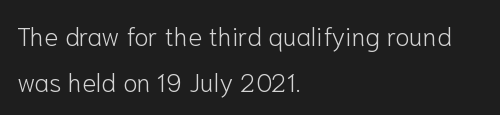
Heft: none added — not bold. This rendering features lettering with no underline. Spacing between characters is what you'd get straight out of the box. One-word summary of the alignment: left.
